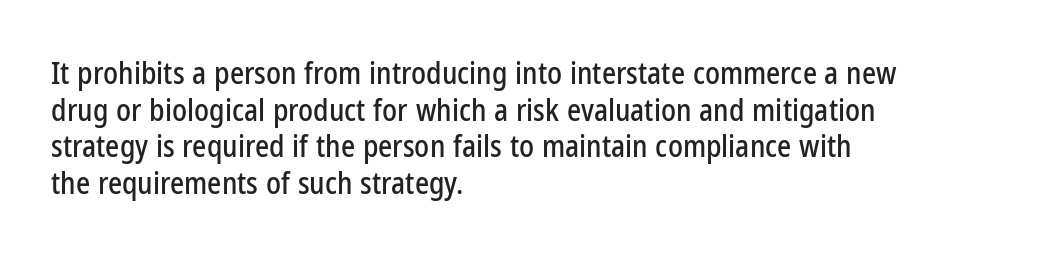
The image shows 30 px condensed sans-serif type, upright; set left-aligned, line spacing 1.22x, normal letter spacing, not underlined; low stroke contrast and a medium x-height.
